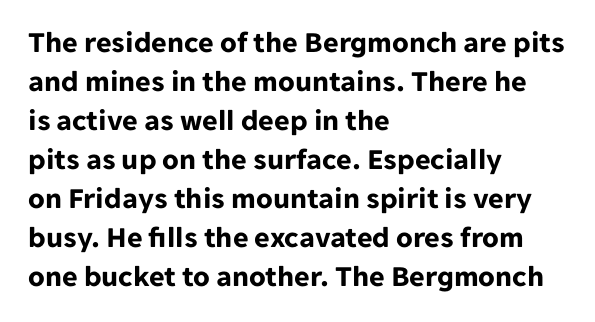
Heavy, bold letterforms. If you drew a ruler down the left edge, every line would touch it. Short note: letters normally spaced. Unlike italic type, these characters show no tilt at all. The letters advance in unequal steps, a hallmark of proportional type. The lines sit at an ordinary, default distance from one another.
